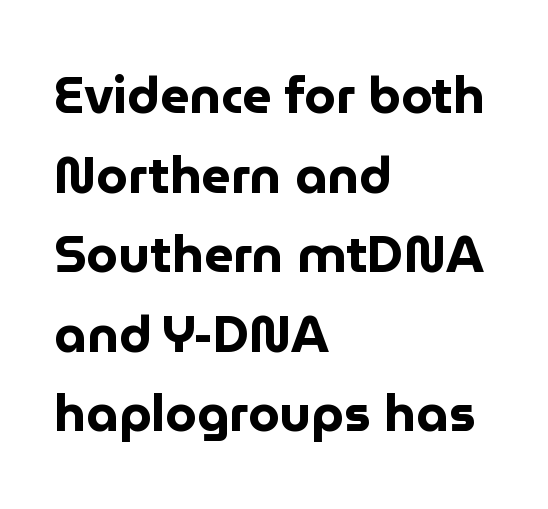
The image shows 51 px bold sans-serif type, upright; set left-aligned, normal line spacing (1.56x), normal letter spacing, not underlined; low stroke contrast and a medium x-height.
